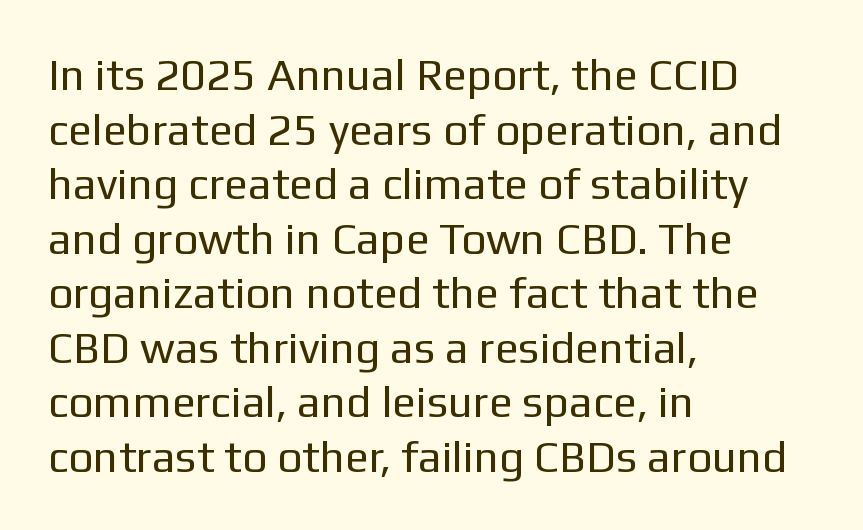
Q: Is the text bold? A: No.
Q: Is the text italic (slanted)? A: No, it is upright.
Q: Is the typeface a serif or a sans-serif typeface? A: Sans-serif.
Q: Is the text underlined? A: No.
Q: How is the paragraph aligned? A: Left-aligned.
Q: Is the spacing between letters normal or unusually wide? A: Normal.
Q: Width (condensed, normal, or wide)? A: Normal.
Q: Stroke contrast? A: Low.
Q: x-height? A: Medium.
Q: Monospaced? A: No.
